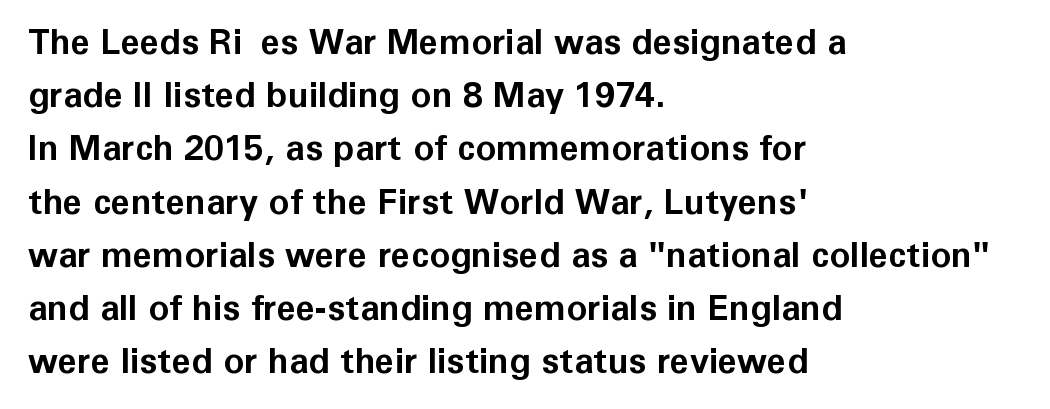
{"serif": "no", "italic": "no", "bold": "yes", "weight": "bold", "width": "normal", "stroke_contrast": "low", "x_height": "medium", "monospaced": "no", "underline": "no", "align": "left", "line_spacing": "normal", "line_spacing_ratio": 1.52, "letter_spacing": "normal", "letter_spacing_em": 0.0, "glyph_px": 35}
